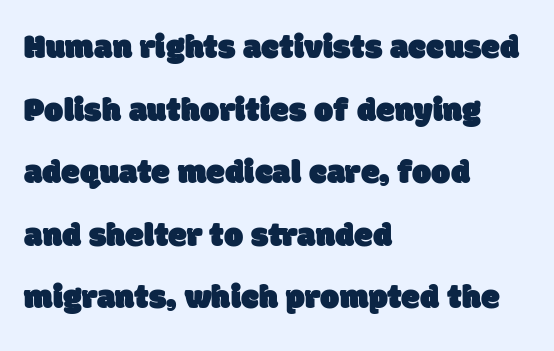
The image shows 34 px sans-serif type; set left-aligned, line spacing 1.84x, normal letter spacing, not underlined; low stroke contrast and a large x-height.
